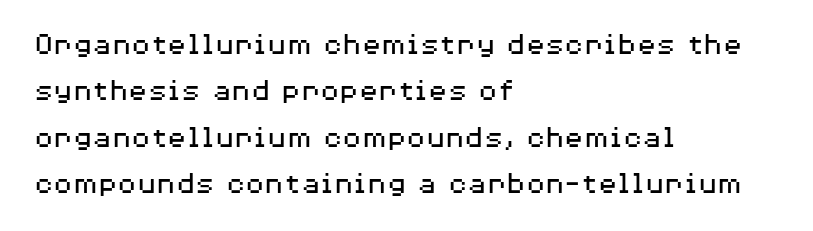
The image shows 32 px regular-weight, wide sans-serif type, upright; set left-aligned, normal line spacing (1.45x), normal letter spacing, not underlined; medium stroke contrast and a medium x-height.
